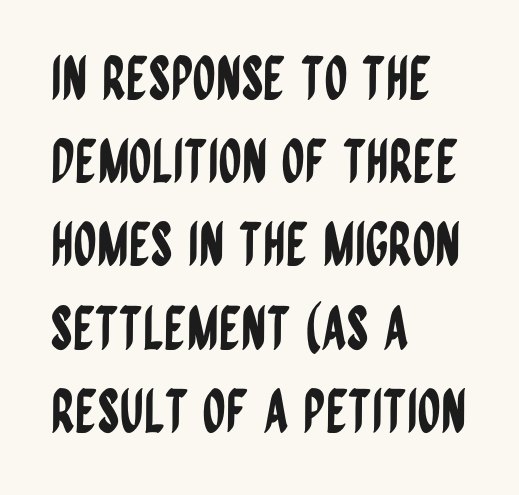
Q: Is the text italic (slanted)? A: No, it is upright.
Q: Is the typeface a serif or a sans-serif typeface? A: Sans-serif.
Q: Is the text underlined? A: No.
Q: How is the paragraph aligned? A: Left-aligned.
Q: Is the spacing between letters normal or unusually wide? A: Normal.
Q: Is the spacing between lines tight, normal or loose? A: Normal.
Q: Width (condensed, normal, or wide)? A: Condensed.
Q: Stroke contrast? A: Low.
Q: x-height? A: Large.
Q: Monospaced? A: No.
